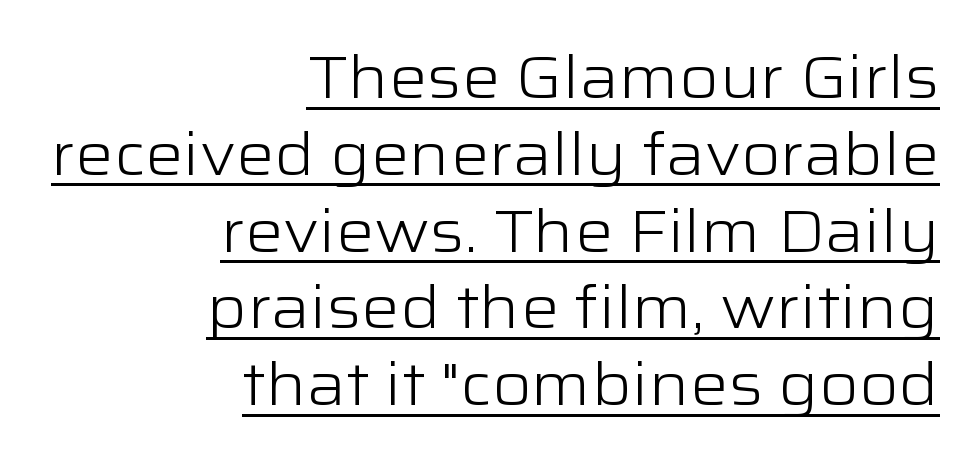
Q: Is the text bold? A: No.
Q: Is the text italic (slanted)? A: No, it is upright.
Q: Is the typeface a serif or a sans-serif typeface? A: Sans-serif.
Q: Is the text underlined? A: Yes.
Q: How is the paragraph aligned? A: Right-aligned.
Q: Is the spacing between letters normal or unusually wide? A: Normal.
Q: Is the spacing between lines tight, normal or loose? A: Normal.
Q: Width (condensed, normal, or wide)? A: Wide.
Q: Stroke contrast? A: Low.
Q: x-height? A: Medium.
Q: Monospaced? A: No.
